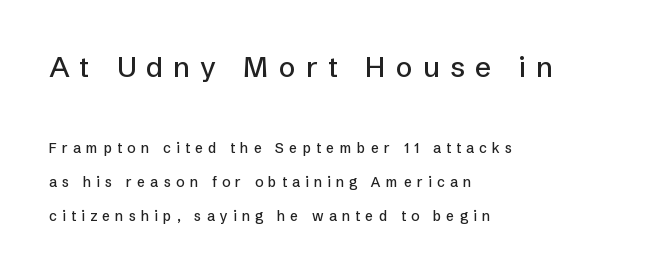
The image shows 28 px sans-serif type, upright; set left-aligned, loose line spacing (2.42x), unusually wide letter spacing (+0.37 em), not underlined; the first (top) block is 2.0x larger; low stroke contrast and a medium x-height.
